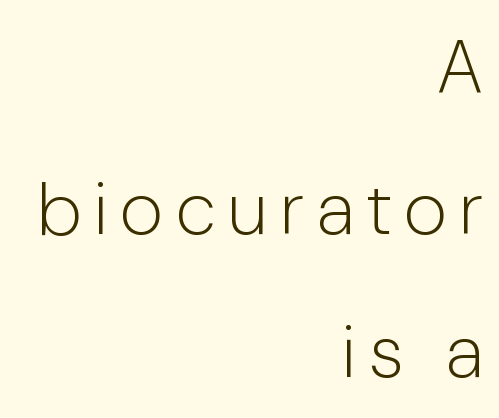
Q: Is the text bold? A: No.
Q: Is the text italic (slanted)? A: No, it is upright.
Q: Is the typeface a serif or a sans-serif typeface? A: Sans-serif.
Q: Is the text underlined? A: No.
Q: How is the paragraph aligned? A: Right-aligned.
Q: Is the spacing between lines tight, normal or loose? A: Loose.
Q: Width (condensed, normal, or wide)? A: Condensed.
Q: Stroke contrast? A: Low.
Q: x-height? A: Medium.
Q: Monospaced? A: No.
